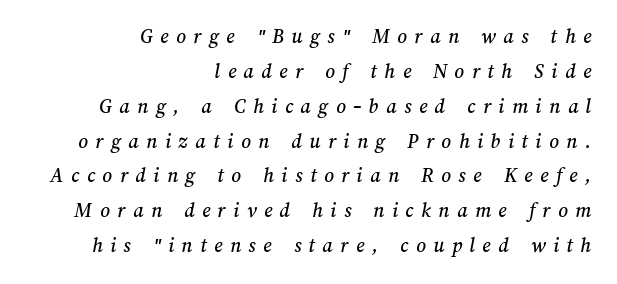
Here the glyphs are tracked loosely, breaking word shapes into spaced letters. The lines in this sample share a right terminus and differ only in where they begin. Students, observe: this is what conventionally led text looks like. A clean baseline with only descenders dipping below it.
